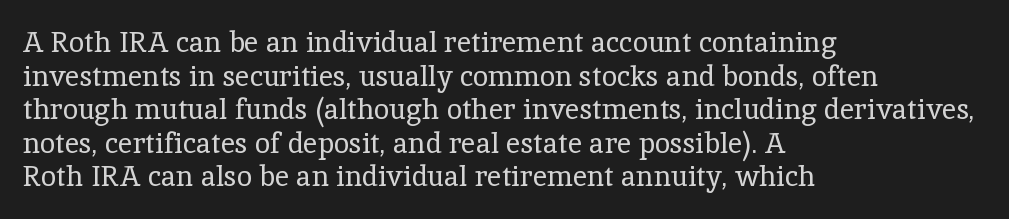
Q: Is the text bold? A: No.
Q: Is the text italic (slanted)? A: No, it is upright.
Q: Is the typeface a serif or a sans-serif typeface? A: Serif.
Q: Is the text underlined? A: No.
Q: How is the paragraph aligned? A: Left-aligned.
Q: Is the spacing between letters normal or unusually wide? A: Normal.
Q: Width (condensed, normal, or wide)? A: Normal.
Q: x-height? A: Medium.
Q: Monospaced? A: No.
